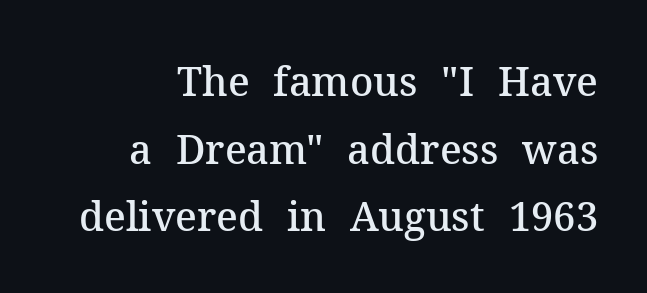
{"serif": "yes", "italic": "no", "bold": "semi", "weight": "semibold", "width": "normal", "stroke_contrast": "medium", "x_height": "medium", "monospaced": "no", "underline": "no", "line_spacing": "normal", "line_spacing_ratio": 1.69, "letter_spacing": "normal", "letter_spacing_em": 0.0, "glyph_px": 40}
